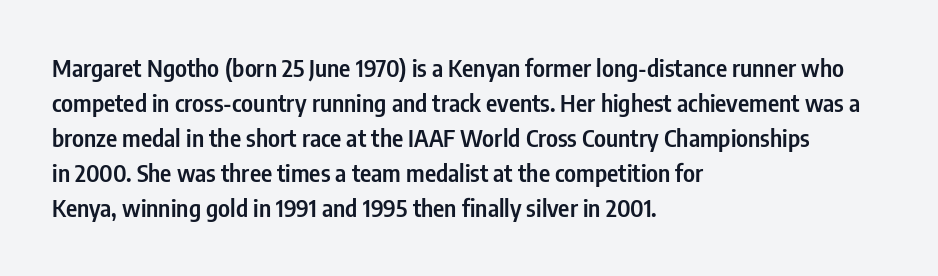
{"italic": "no", "bold": "semi", "underline": "no", "align": "left", "line_spacing": "normal", "line_spacing_ratio": 1.46, "letter_spacing": "normal", "letter_spacing_em": 0.0, "glyph_px": 24}
